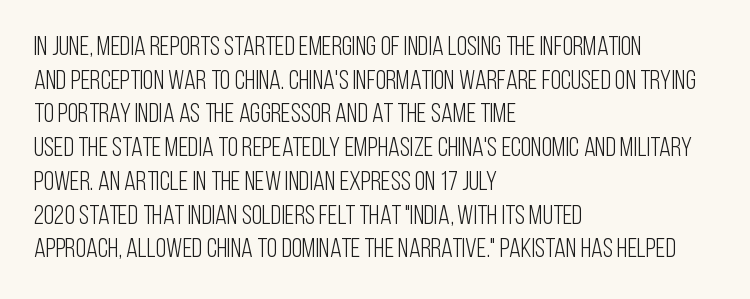
The image shows 27 px text type, upright; set left-aligned, normal line spacing (1.25x), normal letter spacing, not underlined.
